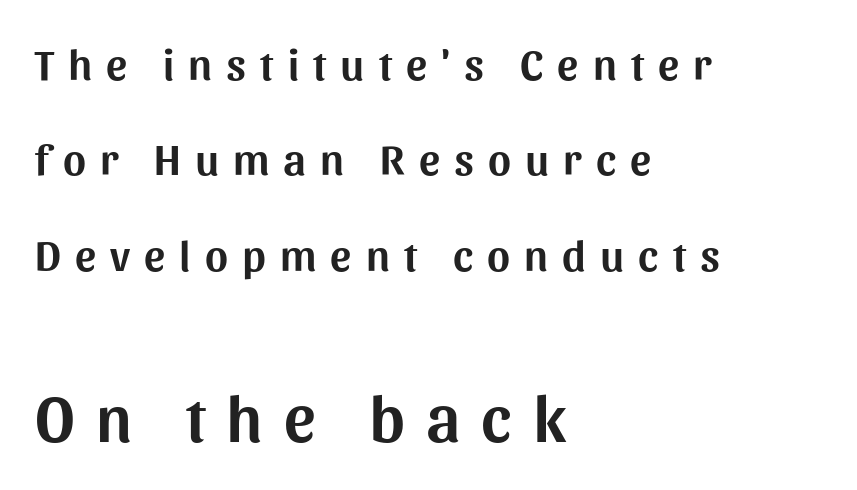
Looks like regular typesetting: each glyph gets only the width it needs. To sum up the face: it is a sans, with no serifs. You can tell it's not italic because the verticals are truly vertical. Widely set lines give the paragraph a tall, airy silhouette. Typeset ragged right — the left edge is the straight one.
